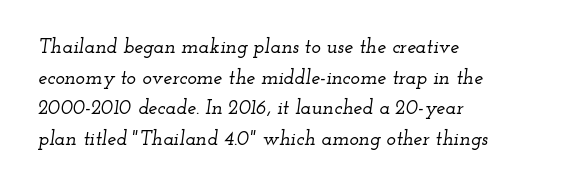
Q: Is the text italic (slanted)? A: Yes, it leans right by about 12 degrees.
Q: Is the text underlined? A: No.
Q: How is the paragraph aligned? A: Left-aligned.
Q: Is the spacing between letters normal or unusually wide? A: Normal.
Q: Is the spacing between lines tight, normal or loose? A: Normal.
